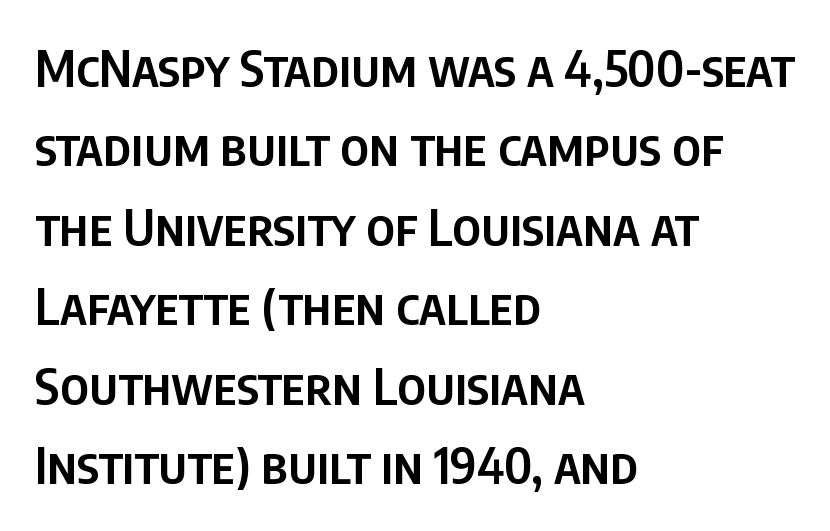
The image shows 50 px semibold, condensed sans-serif type, upright; set left-aligned, normal line spacing (1.59x), normal letter spacing, not underlined; low stroke contrast and a large x-height.
